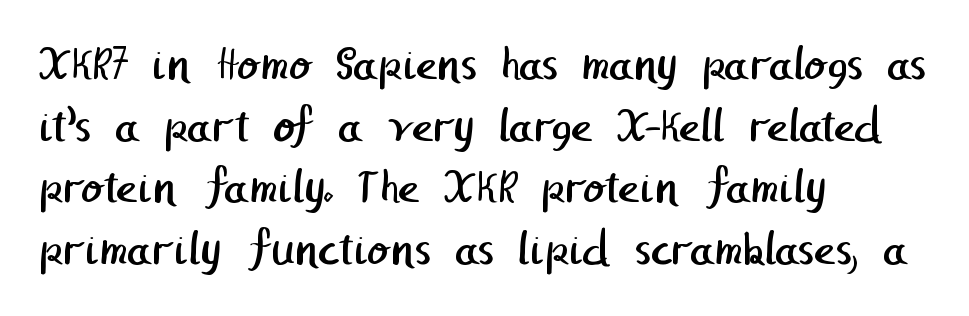
Q: Is the text bold? A: No.
Q: Is the typeface a serif or a sans-serif typeface? A: Sans-serif.
Q: Is the text underlined? A: No.
Q: How is the paragraph aligned? A: Left-aligned.
Q: Is the spacing between letters normal or unusually wide? A: Normal.
Q: Width (condensed, normal, or wide)? A: Normal.
Q: Stroke contrast? A: Low.
Q: x-height? A: Medium.
